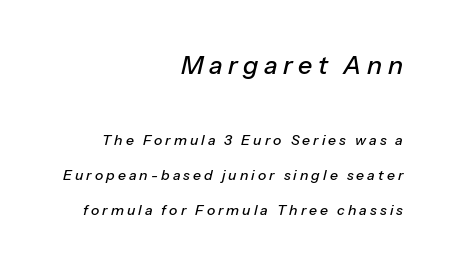
{"italic": "yes", "lean": "right", "slant_degrees": 13, "underline": "no", "align": "right", "line_spacing": "loose", "line_spacing_ratio": 2.49, "letter_spacing": "wide", "letter_spacing_em": 0.22, "larger_block": "first", "size_ratio": 1.79, "glyph_px": 25}
